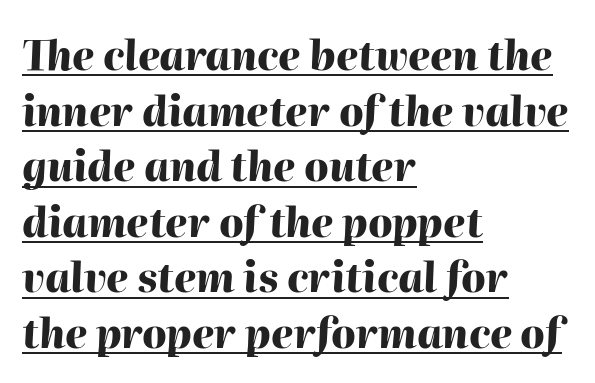
The image shows 40 px heavy type, italic (leaning right); set left-aligned, normal line spacing (1.39x), normal letter spacing, underlined; high stroke contrast and a medium x-height.
